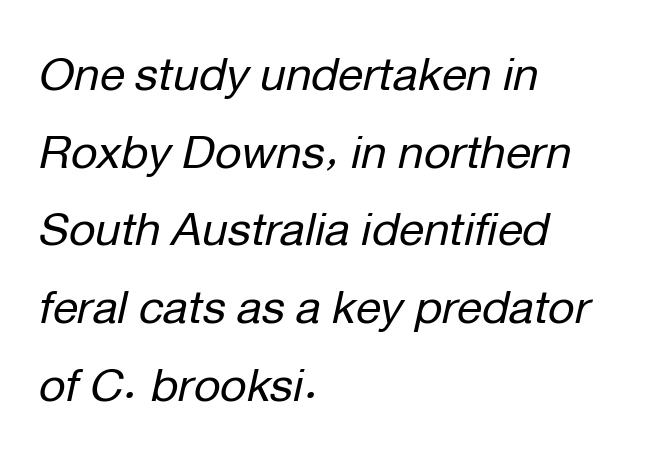
One-word summary of the alignment: left. Heft: none added — not bold. The rows are spaced the way most documents space them. The rendering uses natural spacing where letterforms have individual widths. Words appear dense and cohesive because spacing is normal. It's the slanting kind of type.
